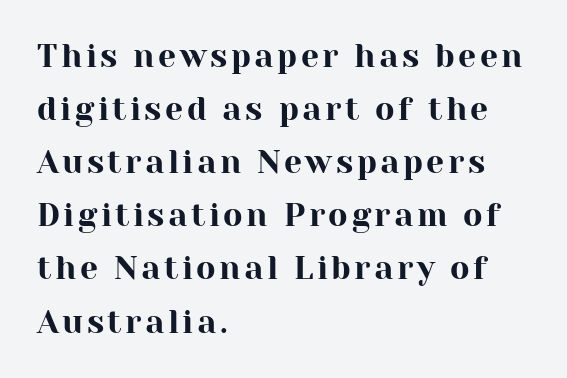
{"serif": "yes", "italic": "no", "width": "normal", "stroke_contrast": "high", "x_height": "medium", "monospaced": "no", "underline": "no", "align": "left", "line_spacing": "normal", "line_spacing_ratio": 1.66, "glyph_px": 32}
